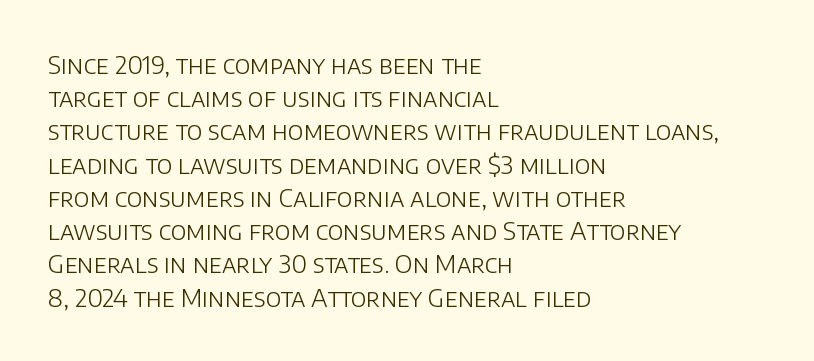
{"italic": "no", "bold": "no", "underline": "no", "align": "left", "line_spacing": "normal", "line_spacing_ratio": 1.33, "letter_spacing": "normal", "letter_spacing_em": 0.0, "glyph_px": 25}
